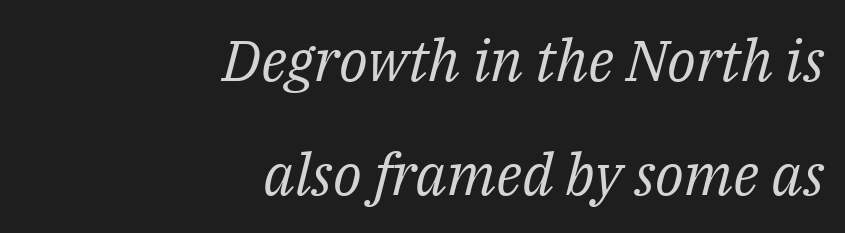
{"serif": "yes", "italic": "yes", "lean": "right", "slant_degrees": 14, "bold": "no", "weight": "regular", "width": "normal", "stroke_contrast": "medium", "x_height": "medium", "monospaced": "no", "underline": "no", "align": "right", "line_spacing": "loose", "line_spacing_ratio": 1.97, "letter_spacing": "normal", "letter_spacing_em": 0.0, "glyph_px": 58}
